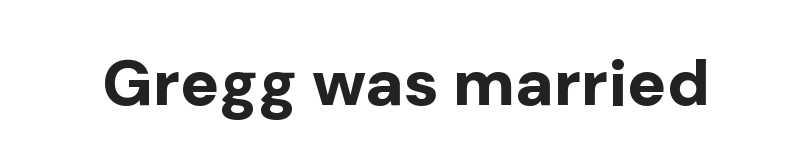
The image shows 65 px bold sans-serif type, upright; set normal letter spacing, not underlined; low stroke contrast and a medium x-height.
